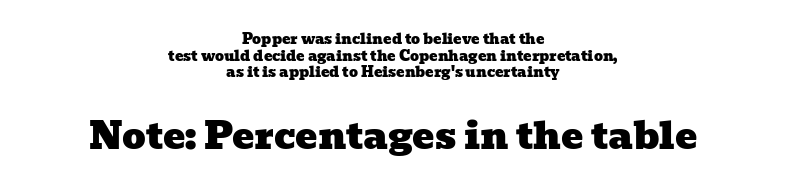
The image shows 37 px wide serif type; set centered, line spacing 1.18x, normal letter spacing, not underlined; the second (bottom) block is 2.64x larger; low stroke contrast and a medium x-height.
